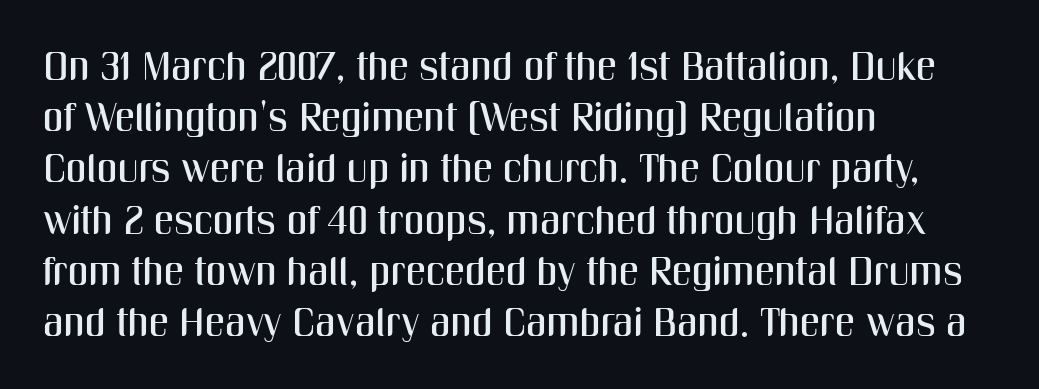
{"serif": "no", "italic": "no", "width": "condensed", "stroke_contrast": "medium", "x_height": "medium", "monospaced": "no", "underline": "no", "align": "left", "line_spacing": "normal", "line_spacing_ratio": 1.28, "letter_spacing": "normal", "letter_spacing_em": 0.0, "glyph_px": 40}
